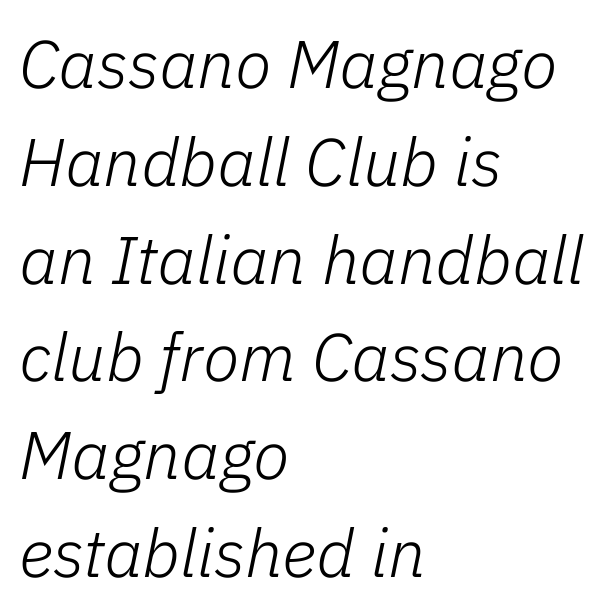
The image shows 67 px light type, italic (leaning right); set left-aligned, normal line spacing (1.46x), normal letter spacing, not underlined; low stroke contrast and a medium x-height.
